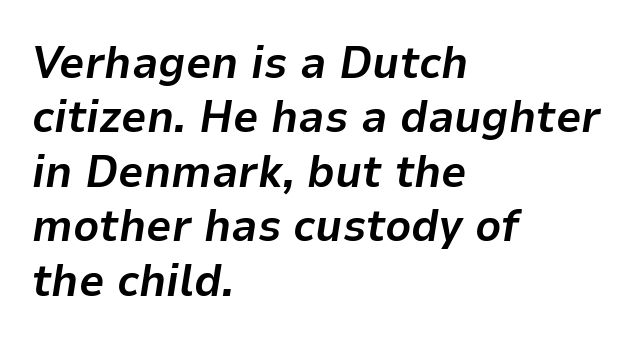
{"italic": "yes", "lean": "right", "slant_degrees": 9, "bold": "yes", "weight": "bold", "width": "normal", "stroke_contrast": "low", "x_height": "medium", "monospaced": "no", "underline": "no", "align": "left", "line_spacing_ratio": 1.21, "letter_spacing": "normal", "letter_spacing_em": 0.0, "glyph_px": 45}
